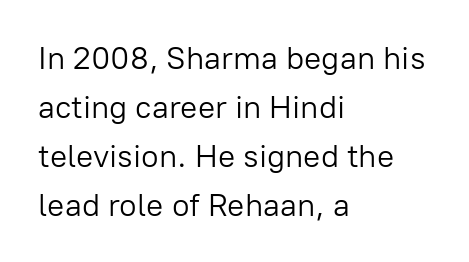
The image shows 32 px light sans-serif type, upright; set left-aligned, normal line spacing (1.53x), normal letter spacing, not underlined; low stroke contrast and a medium x-height.
